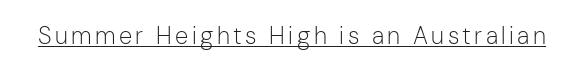
Q: Is the text bold? A: No.
Q: Is the text italic (slanted)? A: No, it is upright.
Q: Is the text underlined? A: Yes.
